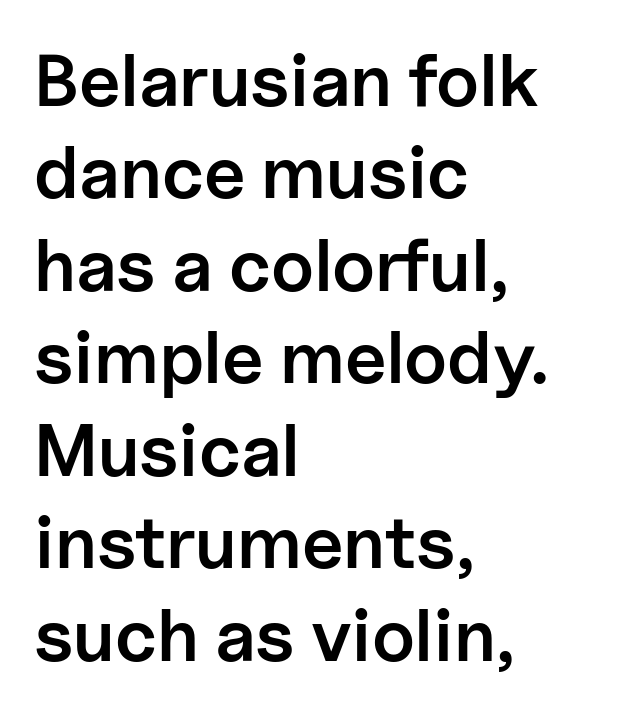
The rendering keeps characters at their native spacing. Regarding serifs, this sample does without them. Proportional: the letters do not fall into vertical columns. The rag falls on the right side of this text block. Just letters on the line, the space beneath them empty.
